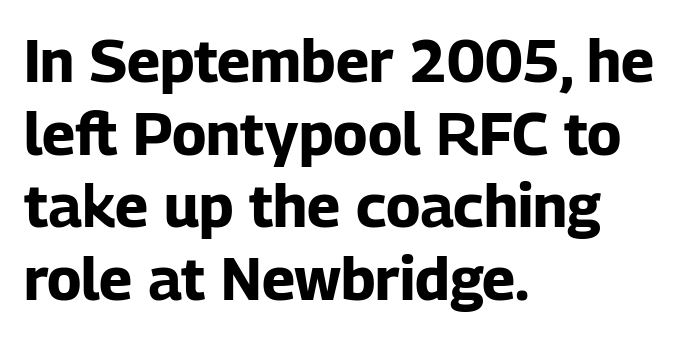
{"serif": "no", "italic": "no", "bold": "yes", "weight": "bold", "width": "normal", "stroke_contrast": "low", "x_height": "medium", "monospaced": "no", "underline": "no", "align": "left", "line_spacing_ratio": 1.23, "letter_spacing": "normal", "letter_spacing_em": 0.0, "glyph_px": 59}
